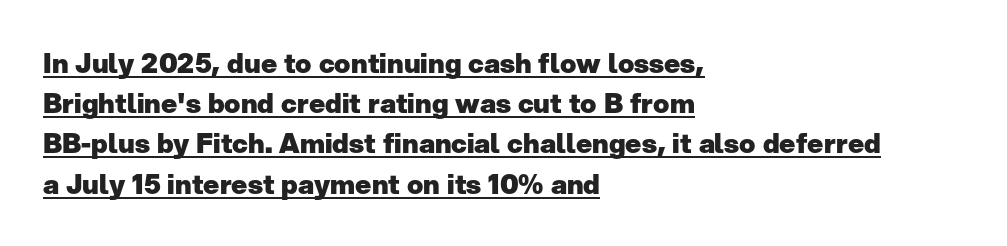
Q: Is the text bold? A: Yes.
Q: Is the text italic (slanted)? A: No, it is upright.
Q: Is the text underlined? A: Yes.
Q: How is the paragraph aligned? A: Left-aligned.
Q: Is the spacing between letters normal or unusually wide? A: Normal.
Q: Is the spacing between lines tight, normal or loose? A: Normal.
